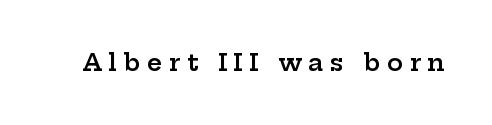
Q: Is the text bold? A: Semi-bold.
Q: Is the text italic (slanted)? A: No, it is upright.
Q: Is the text underlined? A: No.
Q: Is the spacing between letters normal or unusually wide? A: Unusually wide.
